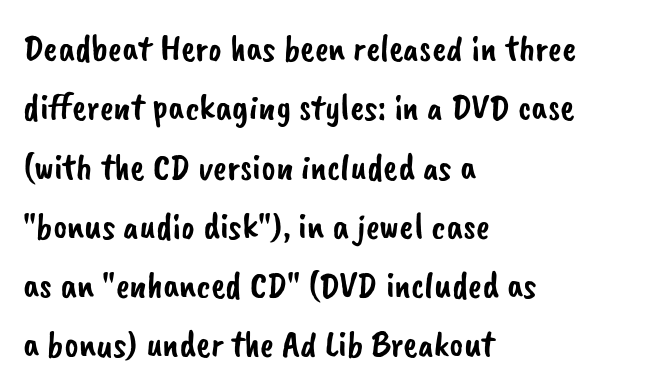
{"serif": "no", "width": "normal", "stroke_contrast": "low", "x_height": "small", "monospaced": "no", "underline": "no", "align": "left", "line_spacing": "normal", "line_spacing_ratio": 1.56, "letter_spacing": "normal", "letter_spacing_em": 0.0, "glyph_px": 38}
